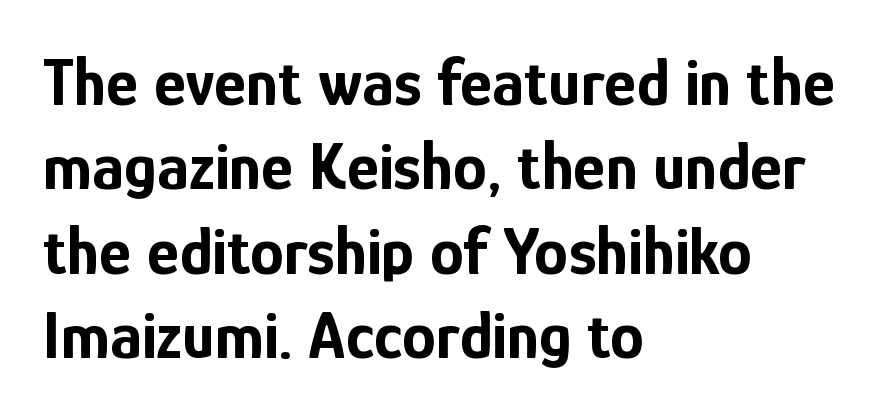
{"serif": "no", "italic": "no", "bold": "yes", "weight": "bold", "width": "condensed", "stroke_contrast": "low", "x_height": "medium", "monospaced": "no", "underline": "no", "align": "left", "line_spacing_ratio": 1.24, "letter_spacing": "normal", "letter_spacing_em": 0.0, "glyph_px": 68}
